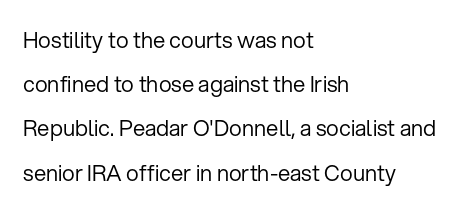
The image shows 22 px text type, upright; set left-aligned, loose line spacing (2.01x), normal letter spacing, not underlined.
